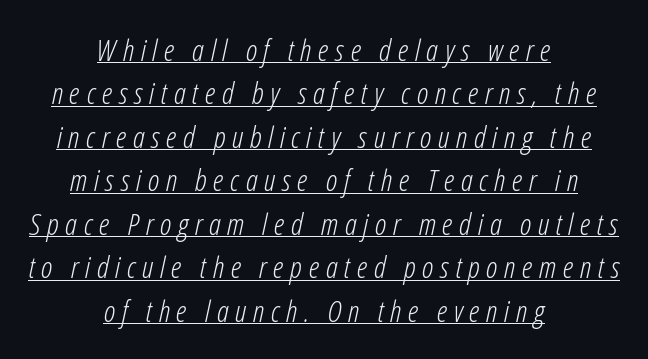
Q: Is the text bold? A: No.
Q: Is the text italic (slanted)? A: Yes, it leans right by about 12 degrees.
Q: Is the text underlined? A: Yes.
Q: How is the paragraph aligned? A: Centered.
Q: Is the spacing between letters normal or unusually wide? A: Unusually wide.
Q: Is the spacing between lines tight, normal or loose? A: Normal.
Q: Width (condensed, normal, or wide)? A: Condensed.
Q: Stroke contrast? A: Low.
Q: x-height? A: Medium.
Q: Monospaced? A: No.
